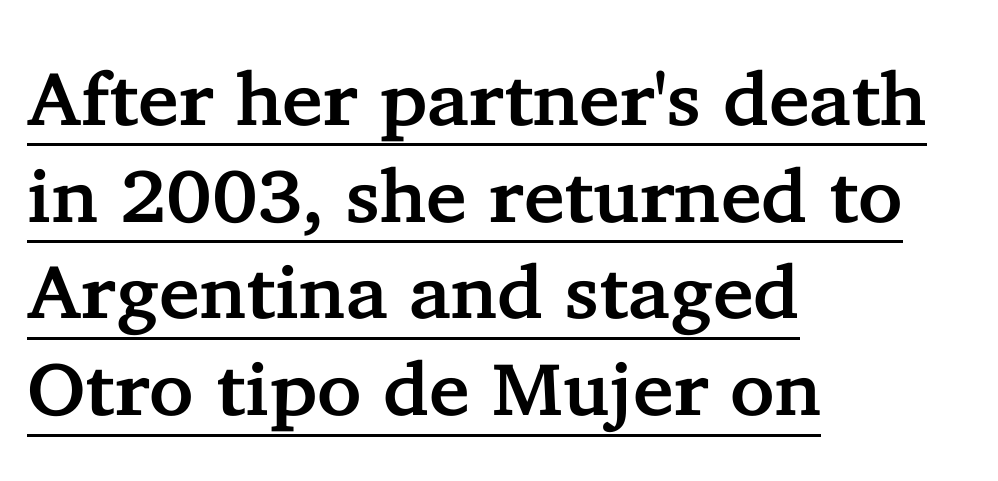
The image shows 75 px serif type, upright; set left-aligned, normal line spacing (1.29x), normal letter spacing, underlined; low stroke contrast and a medium x-height.
